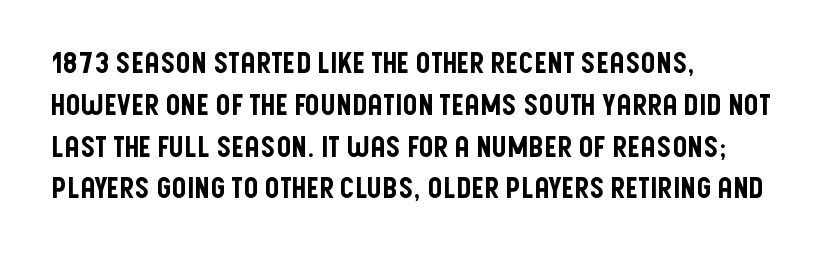
{"serif": "no", "italic": "no", "width": "condensed", "stroke_contrast": "low", "x_height": "large", "monospaced": "no", "underline": "no", "align": "left", "line_spacing": "normal", "line_spacing_ratio": 1.44, "letter_spacing": "normal", "letter_spacing_em": 0.0, "glyph_px": 29}
